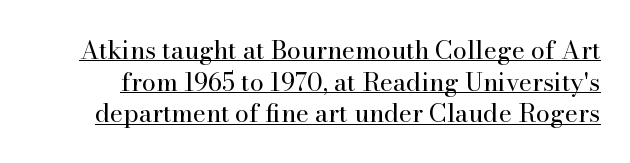
Q: Is the text bold? A: No.
Q: Is the text italic (slanted)? A: No, it is upright.
Q: Is the text underlined? A: Yes.
Q: Is the spacing between letters normal or unusually wide? A: Normal.
Q: Is the spacing between lines tight, normal or loose? A: Normal.
